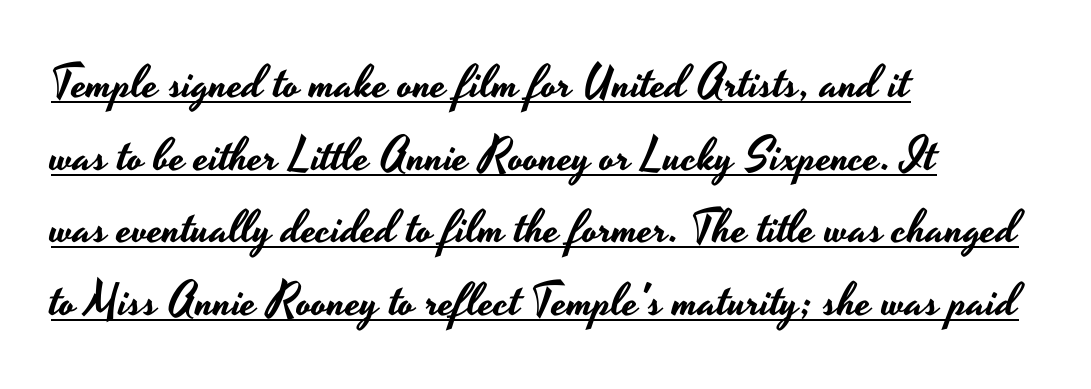
Compared with undecorated copy, this sample adds a rule below the words. Visually the block forms a straight wall on the left and a jagged coastline on the right. This sample uses plain, unmodified letter spacing. These lines sit exactly where default settings would place them. The passage shown is typeset with a sans-serif family.
